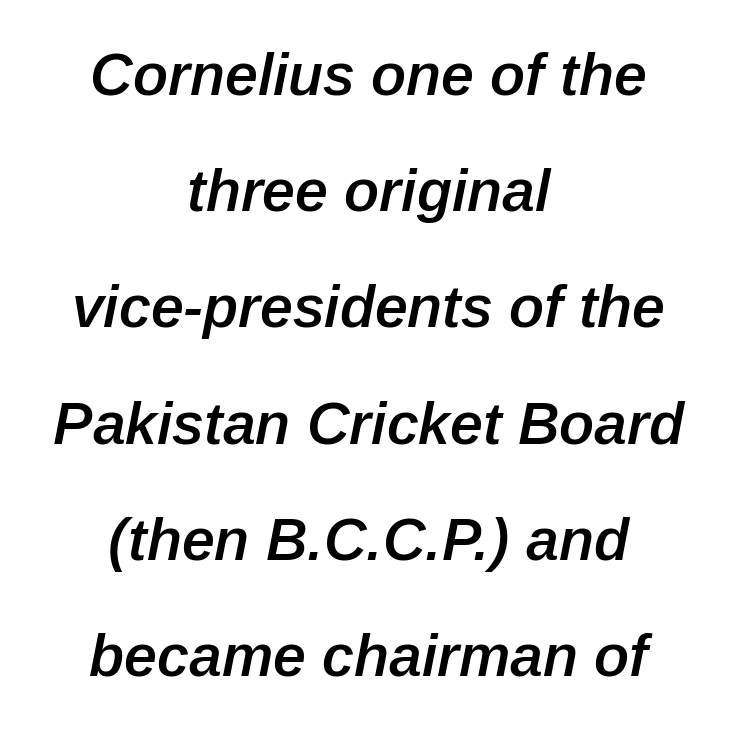
Each line is balanced around a shared central axis. Proportional: the letters do not fall into vertical columns. Leading is clearly above the norm, producing a sparse column. The whole block is typeset with a tilt. In terms of letterspacing, this is plain default setting. Strokes here are thickened, but only to semibold level.
